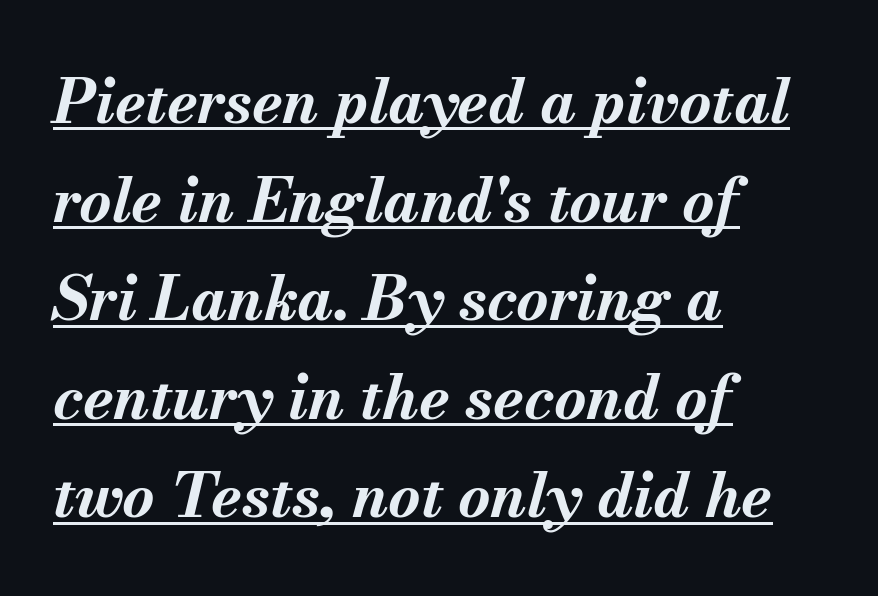
The image shows 62 px bold type, italic (leaning right); set left-aligned, normal line spacing (1.59x), normal letter spacing, underlined; medium stroke contrast and a small x-height.
